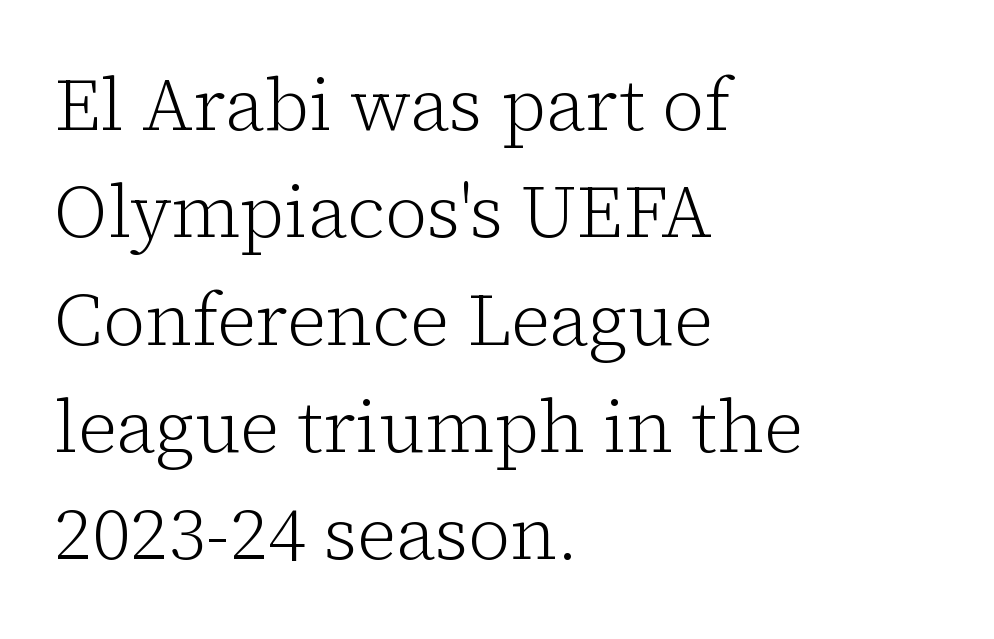
Q: Is the text bold? A: No.
Q: Is the text italic (slanted)? A: No, it is upright.
Q: Is the typeface a serif or a sans-serif typeface? A: Serif.
Q: Is the text underlined? A: No.
Q: How is the paragraph aligned? A: Left-aligned.
Q: Is the spacing between letters normal or unusually wide? A: Normal.
Q: Is the spacing between lines tight, normal or loose? A: Normal.
Q: Width (condensed, normal, or wide)? A: Normal.
Q: Stroke contrast? A: Low.
Q: x-height? A: Medium.
Q: Monospaced? A: No.
